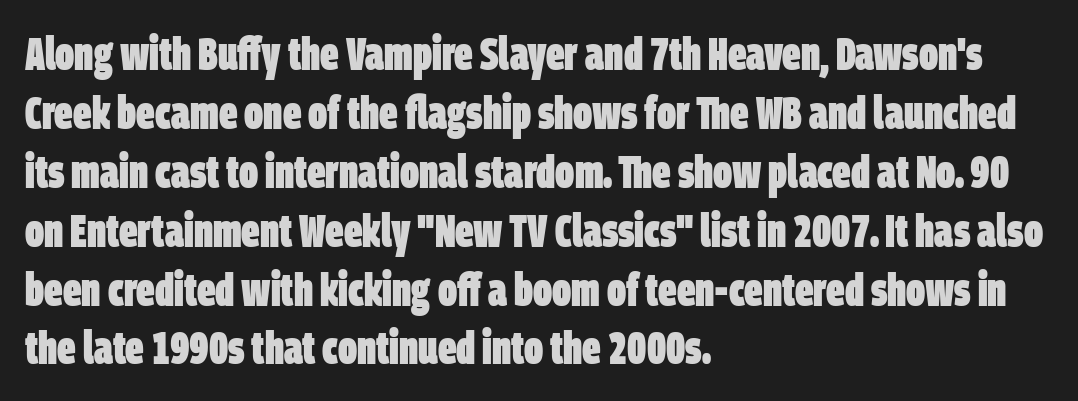
Q: Is the text bold? A: Yes.
Q: Is the typeface a serif or a sans-serif typeface? A: Sans-serif.
Q: Is the text underlined? A: No.
Q: How is the paragraph aligned? A: Left-aligned.
Q: Is the spacing between letters normal or unusually wide? A: Normal.
Q: Is the spacing between lines tight, normal or loose? A: Normal.
Q: Width (condensed, normal, or wide)? A: Condensed.
Q: Stroke contrast? A: Low.
Q: x-height? A: Large.
Q: Monospaced? A: No.
